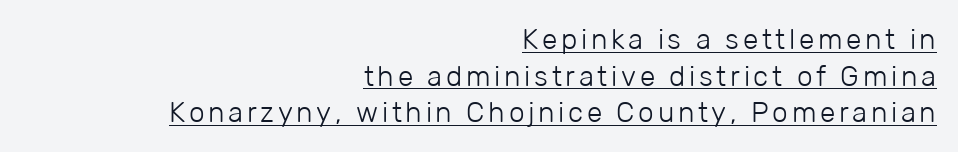
Q: Is the text bold? A: No.
Q: Is the text italic (slanted)? A: No, it is upright.
Q: Is the typeface a serif or a sans-serif typeface? A: Sans-serif.
Q: Is the text underlined? A: Yes.
Q: How is the paragraph aligned? A: Right-aligned.
Q: Is the spacing between lines tight, normal or loose? A: Normal.
Q: Width (condensed, normal, or wide)? A: Normal.
Q: Stroke contrast? A: Low.
Q: x-height? A: Medium.
Q: Monospaced? A: No.
